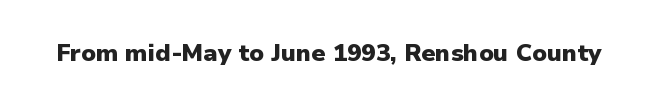
What stands out about the letter spacing? Nothing — it is the standard amount. Upright lettering throughout. Bold? Absolutely — the strokes are thick and heavy. The glyphs are unaccompanied by any horizontal stroke below them.
